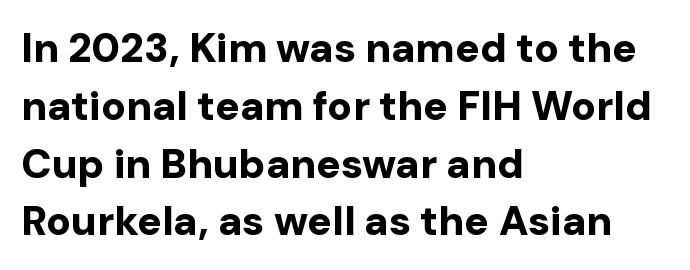
The image shows 41 px bold sans-serif type, upright; set left-aligned, normal line spacing (1.41x), normal letter spacing, not underlined; low stroke contrast and a medium x-height.
